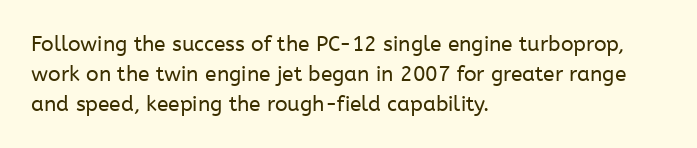
Quick note: interline space is typical. Nothing unusual about the tracking: characters are spaced as the font intends. Unmarked baselines from the first word to the last. No italicization has been applied; the sample stays upright.
